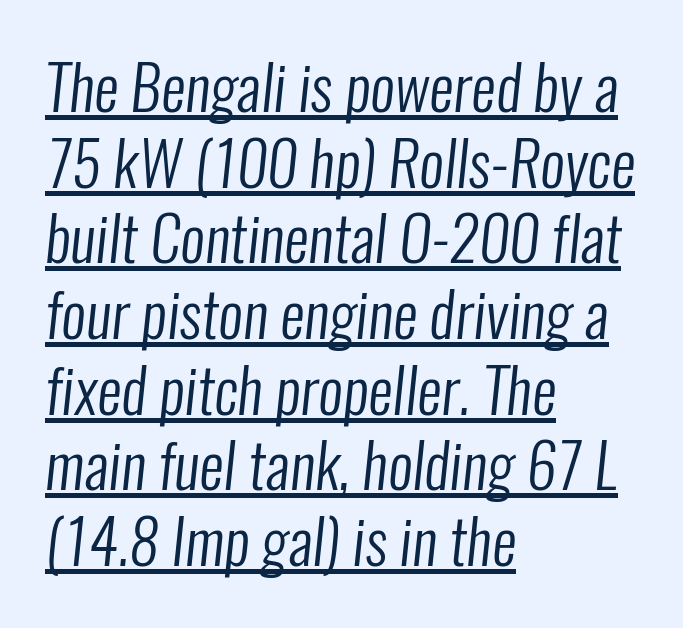
Each stroke keeps to a modest, everyday thickness or less. In terms of letterform style, serifs are entirely absent. The rendering uses natural spacing where letterforms have individual widths. These lines keep a tight, regular rhythm from letter to letter. Reading down the block, your eye returns to a fixed left position each line.
